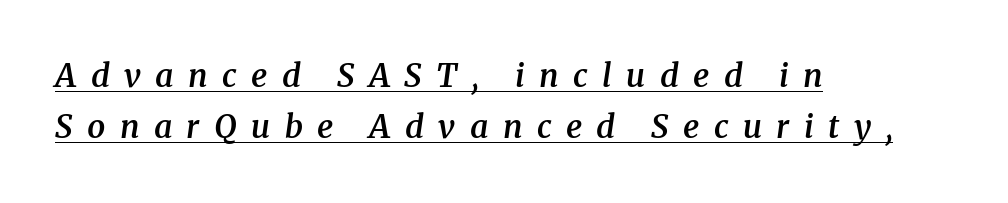
{"serif": "yes", "italic": "yes", "lean": "right", "slant_degrees": 8, "bold": "semi", "weight": "semibold", "width": "normal", "stroke_contrast": "medium", "x_height": "medium", "monospaced": "no", "underline": "yes", "align": "left", "line_spacing": "normal", "line_spacing_ratio": 1.6, "letter_spacing": "wide", "letter_spacing_em": 0.45, "glyph_px": 32}
